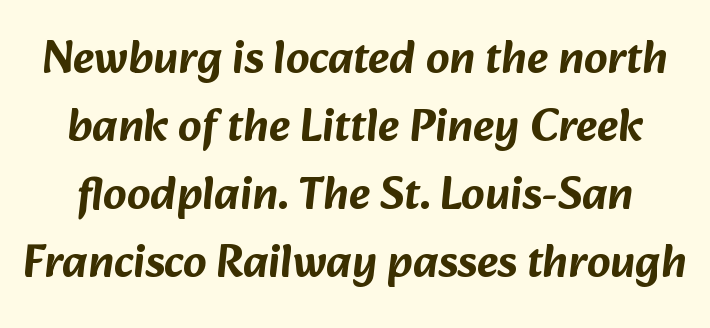
Compared with typical paragraphs, the rows here are spaced about the same. The foot of each line stays bare and open. Inter-character spacing is left at the font's built-in metrics. A sans-serif font was chosen for this passage. A typesetter would call this proportional, since set widths differ per character.
